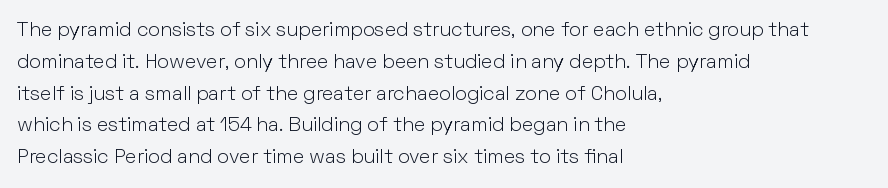
This is not heavy type; no bold has been used. Tracking here is standard; glyphs follow each other at the usual distance. Horizontal bands of white between lines are of average thickness. Underlining? Definitely not there. A student would call this left alignment; a typographer would say flush left, rag right.
